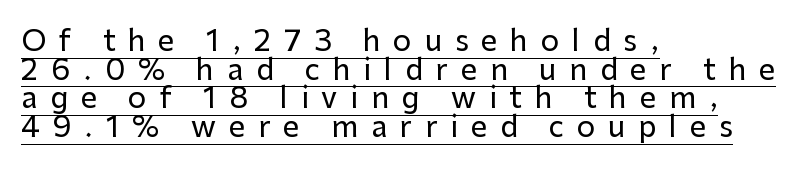
Someone cranked the tracking dial way up on this one. A continuous stroke trails under the words, as in a hyperlink. In terms of leading, this rendering errs on the cramped side. Check where the strokes stop: nothing finishes them off — pure sans. Do the characters align in a grid? No, the font is proportional. Where is the straight margin? On the left.
